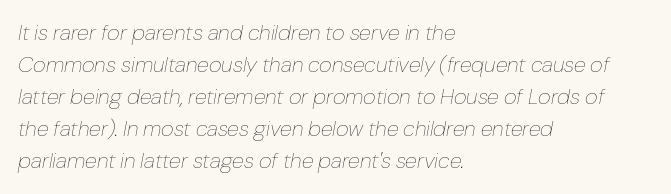
{"italic": "yes", "lean": "right", "slant_degrees": 10, "bold": "no", "underline": "no", "align": "left", "line_spacing": "normal", "line_spacing_ratio": 1.46, "letter_spacing": "normal", "letter_spacing_em": 0.0, "glyph_px": 22}
